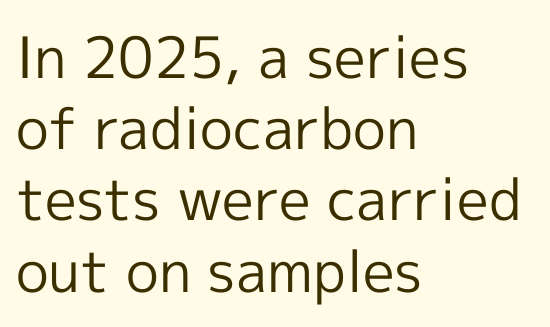
The image shows 57 px regular-weight sans-serif type, upright; set left-aligned, normal line spacing (1.25x), normal letter spacing, not underlined; a medium x-height.
